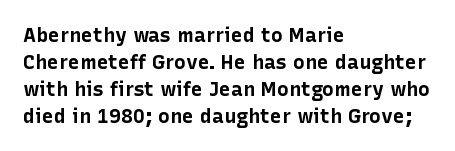
{"italic": "no", "bold": "yes", "underline": "no", "align": "left", "line_spacing": "normal", "line_spacing_ratio": 1.35, "letter_spacing": "normal", "letter_spacing_em": 0.0, "glyph_px": 20}
